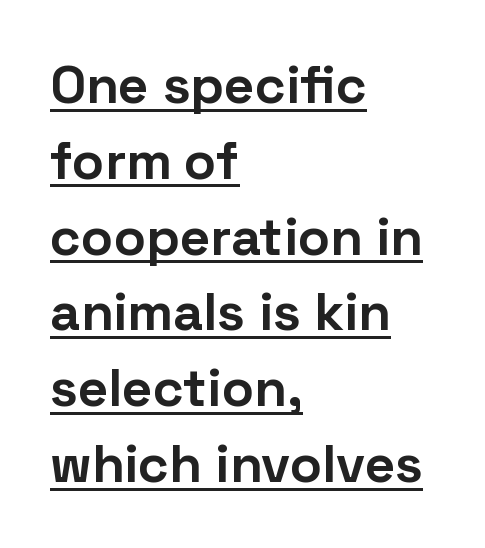
Short and long lines alike share a common starting point at left. What kind of face is this? One without serifs — a sans. Rendered with straight, roman letterforms. As a designer I'd log this as weight 700, bold. Do the characters align in a grid? No, the font is proportional.
